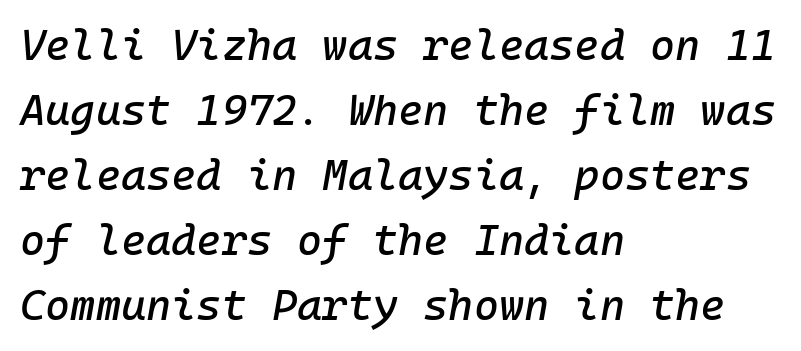
{"italic": "yes", "lean": "right", "slant_degrees": 10, "width": "normal", "stroke_contrast": "low", "x_height": "medium", "underline": "no", "align": "left", "line_spacing": "normal", "line_spacing_ratio": 1.51, "letter_spacing": "normal", "letter_spacing_em": 0.0, "glyph_px": 43}
